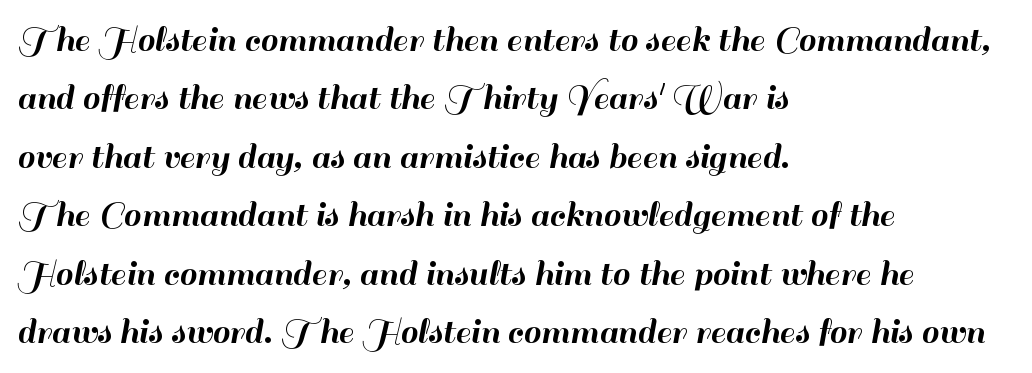
{"serif": "no", "width": "normal", "stroke_contrast": "high", "x_height": "small", "monospaced": "no", "underline": "no", "align": "left", "line_spacing": "normal", "line_spacing_ratio": 1.5, "letter_spacing": "normal", "letter_spacing_em": 0.0, "glyph_px": 39}
